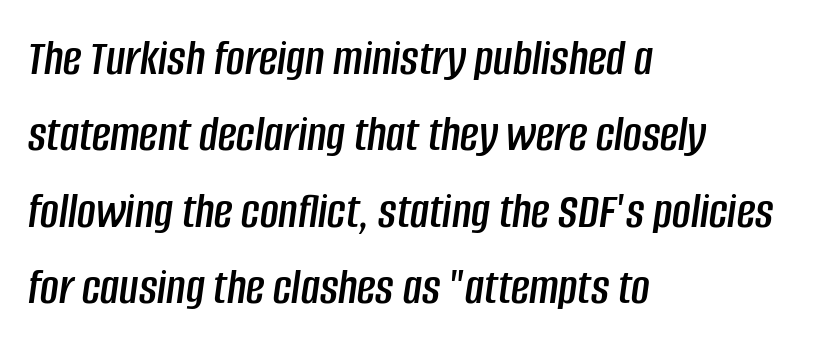
Q: Is the text italic (slanted)? A: Yes, it leans right by about 8 degrees.
Q: Is the text underlined? A: No.
Q: How is the paragraph aligned? A: Left-aligned.
Q: Is the spacing between letters normal or unusually wide? A: Normal.
Q: Is the spacing between lines tight, normal or loose? A: Normal.
Q: Width (condensed, normal, or wide)? A: Condensed.
Q: Stroke contrast? A: Low.
Q: x-height? A: Large.
Q: Monospaced? A: No.
